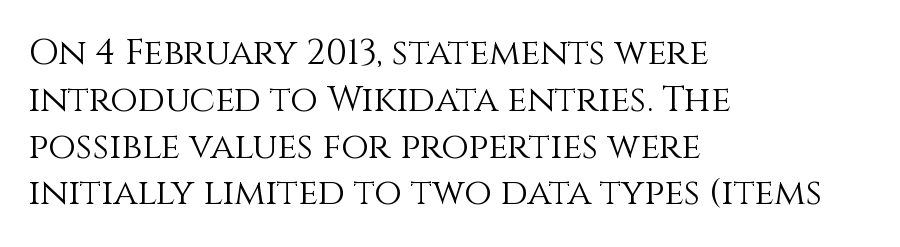
Q: Is the text bold? A: No.
Q: Is the text italic (slanted)? A: No, it is upright.
Q: Is the text underlined? A: No.
Q: How is the paragraph aligned? A: Left-aligned.
Q: Is the spacing between letters normal or unusually wide? A: Normal.
Q: Is the spacing between lines tight, normal or loose? A: Normal.
Q: Width (condensed, normal, or wide)? A: Normal.
Q: Stroke contrast? A: Medium.
Q: x-height? A: Large.
Q: Monospaced? A: No.
